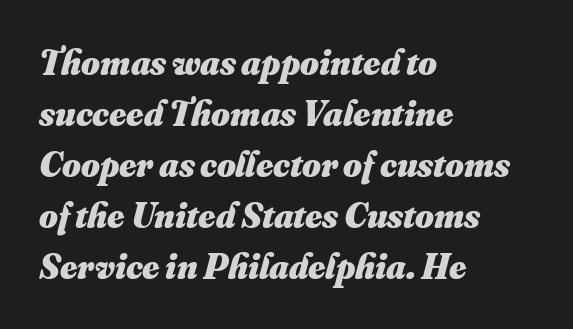
Q: Is the text bold? A: Yes.
Q: Is the text underlined? A: No.
Q: How is the paragraph aligned? A: Left-aligned.
Q: Is the spacing between letters normal or unusually wide? A: Normal.
Q: Is the spacing between lines tight, normal or loose? A: Normal.
Q: Width (condensed, normal, or wide)? A: Normal.
Q: Stroke contrast? A: Medium.
Q: x-height? A: Small.
Q: Monospaced? A: No.
